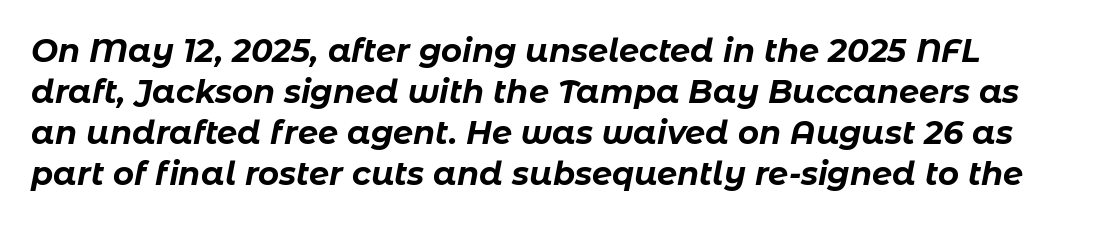
The image shows 32 px bold type, italic (leaning right); set normal line spacing (1.28x), normal letter spacing, not underlined; low stroke contrast and a medium x-height.
